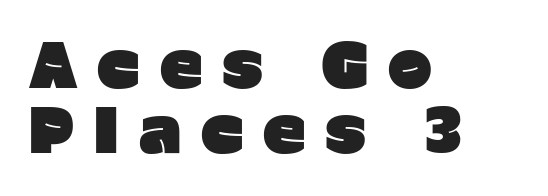
{"serif": "no", "italic": "no", "bold": "yes", "weight": "heavy", "width": "normal", "stroke_contrast": "low", "x_height": "medium", "monospaced": "no", "underline": "no", "align": "left", "line_spacing": "tight", "line_spacing_ratio": 1.11, "letter_spacing": "wide", "letter_spacing_em": 0.34, "glyph_px": 59}
